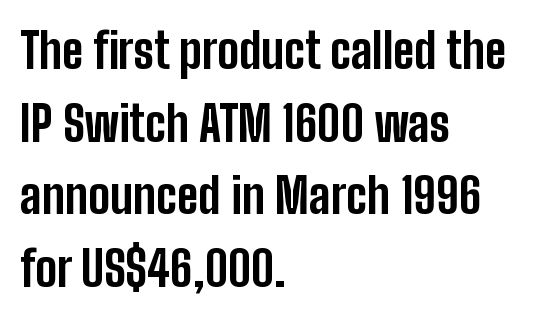
Q: Is the text bold? A: Yes.
Q: Is the text italic (slanted)? A: No, it is upright.
Q: Is the typeface a serif or a sans-serif typeface? A: Sans-serif.
Q: Is the text underlined? A: No.
Q: How is the paragraph aligned? A: Left-aligned.
Q: Is the spacing between letters normal or unusually wide? A: Normal.
Q: Is the spacing between lines tight, normal or loose? A: Normal.
Q: Width (condensed, normal, or wide)? A: Condensed.
Q: Stroke contrast? A: Low.
Q: x-height? A: Medium.
Q: Monospaced? A: No.
